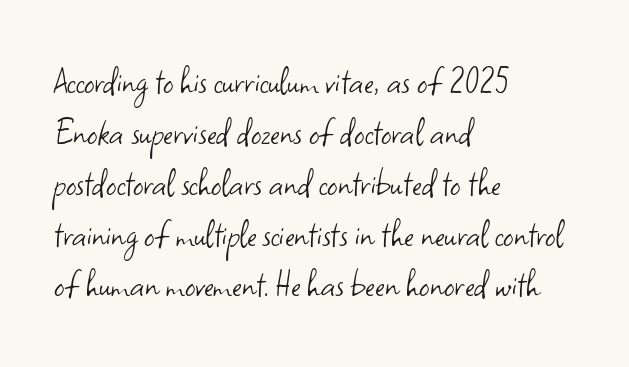
Between one letter and the next there's only the usual sliver of space. The weight would be labelled regular, book, light, or lighter still. Type style note: lacks serifs. The specimen omits any rule beneath the text block's lines.
